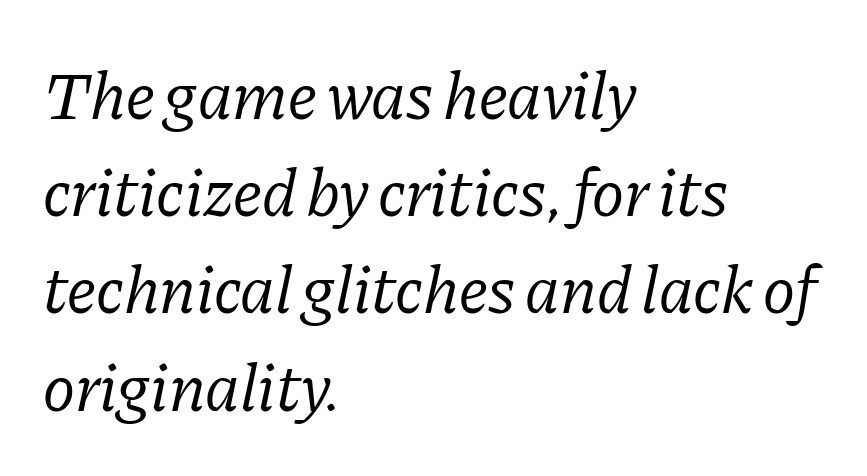
Q: Is the text bold? A: No.
Q: Is the text italic (slanted)? A: Yes, it leans right by about 11 degrees.
Q: Is the typeface a serif or a sans-serif typeface? A: Serif.
Q: Is the text underlined? A: No.
Q: How is the paragraph aligned? A: Left-aligned.
Q: Is the spacing between letters normal or unusually wide? A: Normal.
Q: Is the spacing between lines tight, normal or loose? A: Normal.
Q: Width (condensed, normal, or wide)? A: Normal.
Q: Stroke contrast? A: Low.
Q: x-height? A: Medium.
Q: Monospaced? A: No.
